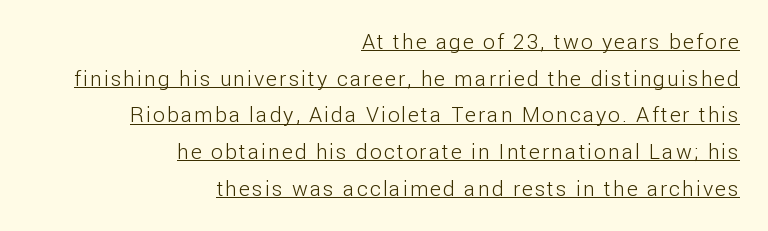
Q: Is the text bold? A: No.
Q: Is the text italic (slanted)? A: No, it is upright.
Q: Is the text underlined? A: Yes.
Q: How is the paragraph aligned? A: Right-aligned.
